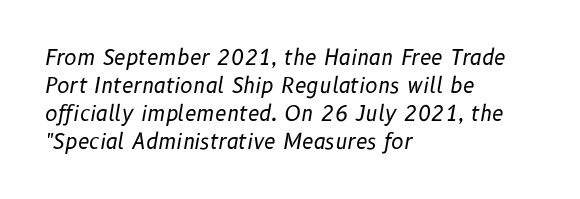
Q: Is the text bold? A: No.
Q: Is the text italic (slanted)? A: Yes, it leans right by about 10 degrees.
Q: Is the text underlined? A: No.
Q: How is the paragraph aligned? A: Left-aligned.
Q: Is the spacing between letters normal or unusually wide? A: Normal.
Q: Is the spacing between lines tight, normal or loose? A: Normal.
